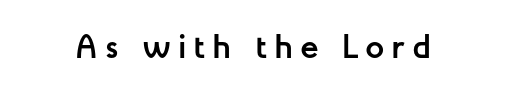
The image shows 34 px semibold sans-serif type, upright; set unusually wide letter spacing (+0.2 em), not underlined; low stroke contrast and a medium x-height.
